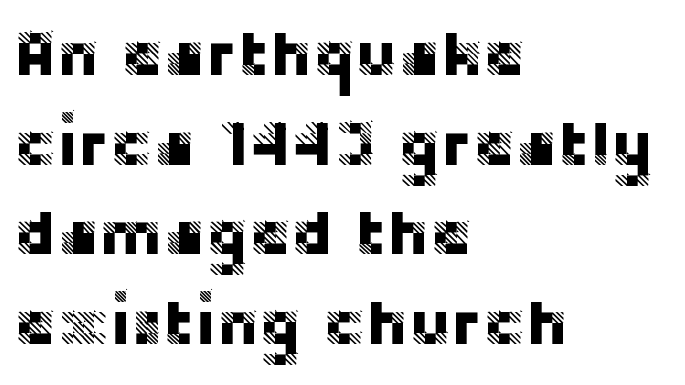
Q: Is the text italic (slanted)? A: No, it is upright.
Q: Is the typeface a serif or a sans-serif typeface? A: Sans-serif.
Q: Is the text underlined? A: No.
Q: How is the paragraph aligned? A: Left-aligned.
Q: Is the spacing between letters normal or unusually wide? A: Normal.
Q: Is the spacing between lines tight, normal or loose? A: Normal.
Q: Width (condensed, normal, or wide)? A: Normal.
Q: Stroke contrast? A: Low.
Q: x-height? A: Large.
Q: Monospaced? A: No.
